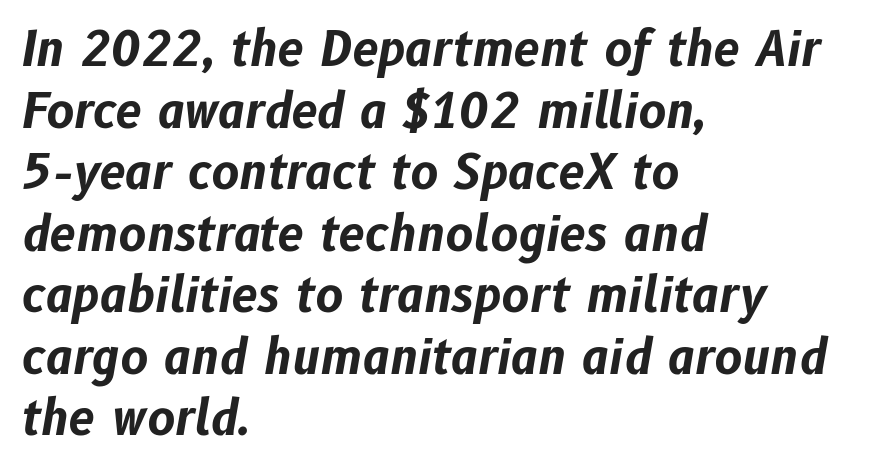
The image shows 47 px bold type, italic (leaning right); set left-aligned, normal line spacing (1.31x), normal letter spacing, not underlined; low stroke contrast and a medium x-height.
